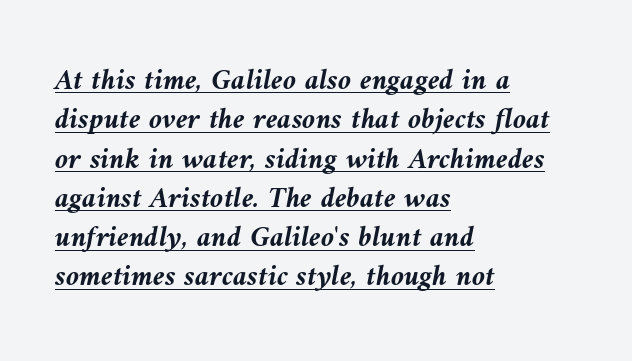
Q: Is the text bold? A: Yes.
Q: Is the text italic (slanted)? A: Yes, it leans left by about 10 degrees.
Q: Is the text underlined? A: Yes.
Q: How is the paragraph aligned? A: Left-aligned.
Q: Is the spacing between letters normal or unusually wide? A: Normal.
Q: Is the spacing between lines tight, normal or loose? A: Normal.
Q: Width (condensed, normal, or wide)? A: Normal.
Q: Stroke contrast? A: Medium.
Q: x-height? A: Medium.
Q: Monospaced? A: No.
